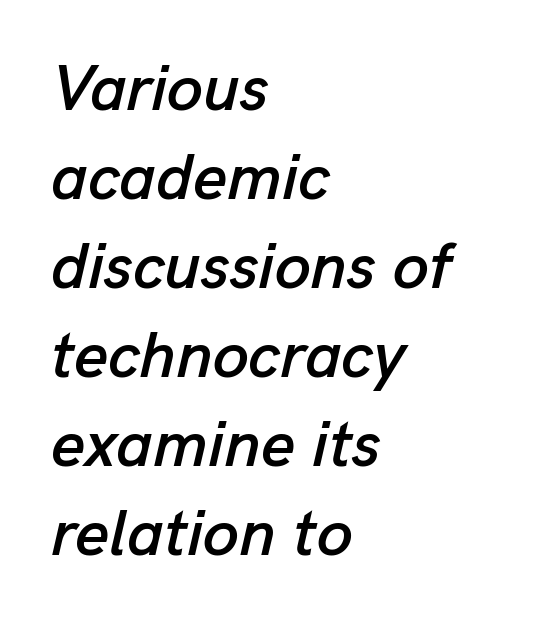
{"italic": "yes", "lean": "right", "slant_degrees": 13, "width": "normal", "stroke_contrast": "low", "x_height": "medium", "monospaced": "no", "underline": "no", "align": "left", "line_spacing": "normal", "line_spacing_ratio": 1.37, "letter_spacing": "normal", "letter_spacing_em": 0.0, "glyph_px": 65}
